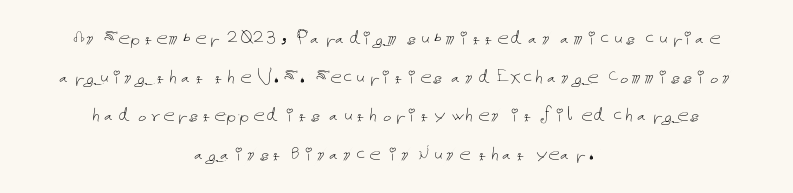
The weight tops out at a normal text grade. The baseline area is clear. Characters follow at the spacing the type designer built in. Whoever set this chose a conventional vertical rhythm.
